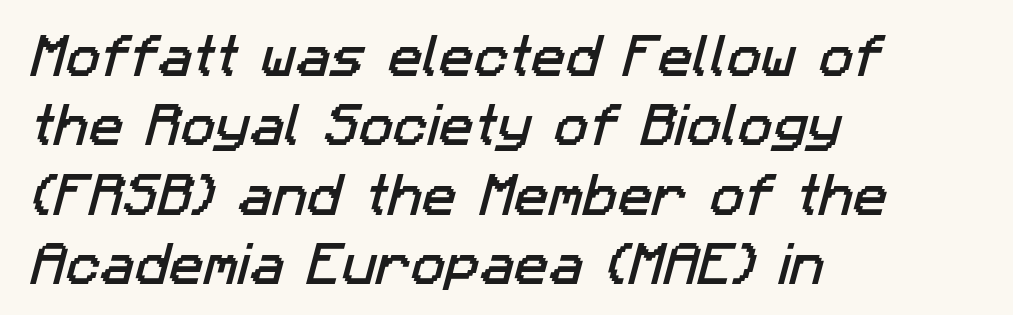
The image shows 46 px sans-serif type; set left-aligned, normal line spacing (1.51x), normal letter spacing, not underlined; low stroke contrast and a medium x-height.
